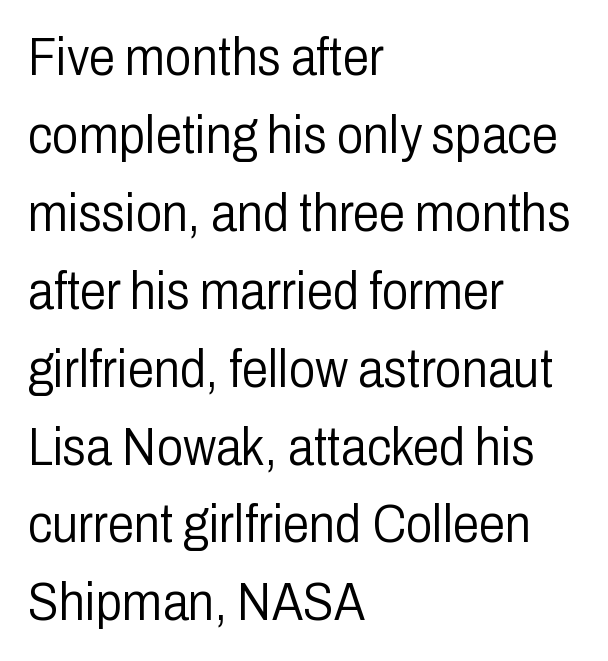
The paragraph shown leans on its left margin. Lines of text with bare space underneath. A quiet, ordinary-to-light weight characterises the typeface. The text was rendered using a sans face with plain stroke endings. The letters stand straight up with perfectly vertical stems. Character widths vary here, with narrow letters taking less room than wide ones.
